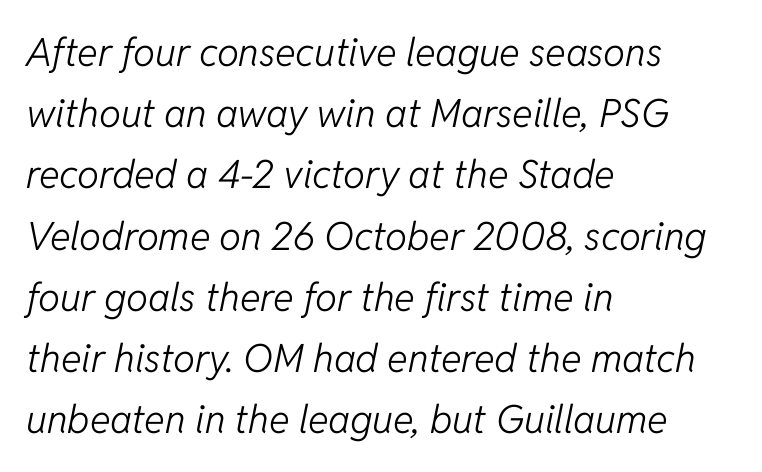
{"italic": "yes", "lean": "right", "slant_degrees": 11, "bold": "no", "weight": "light", "width": "normal", "stroke_contrast": "low", "x_height": "medium", "monospaced": "no", "underline": "no", "align": "left", "line_spacing": "normal", "line_spacing_ratio": 1.57, "letter_spacing": "normal", "letter_spacing_em": 0.0, "glyph_px": 39}
